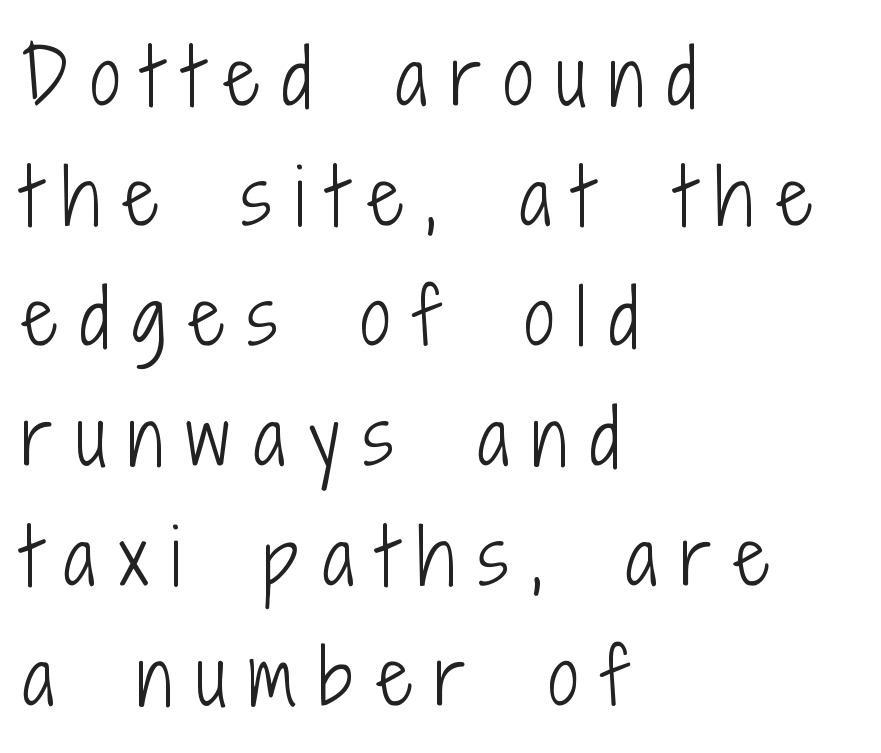
Q: Is the text bold? A: No.
Q: Is the text italic (slanted)? A: No, it is upright.
Q: Is the typeface a serif or a sans-serif typeface? A: Sans-serif.
Q: Is the text underlined? A: No.
Q: How is the paragraph aligned? A: Left-aligned.
Q: Is the spacing between letters normal or unusually wide? A: Unusually wide.
Q: Is the spacing between lines tight, normal or loose? A: Normal.
Q: Width (condensed, normal, or wide)? A: Condensed.
Q: Stroke contrast? A: Low.
Q: x-height? A: Medium.
Q: Monospaced? A: No.
